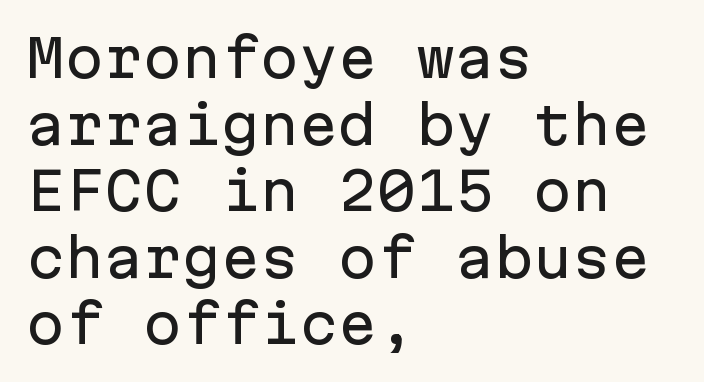
The image shows 52 px sans-serif type, upright, monospaced; set left-aligned, normal line spacing (1.28x), normal letter spacing, not underlined; low stroke contrast and a medium x-height.
